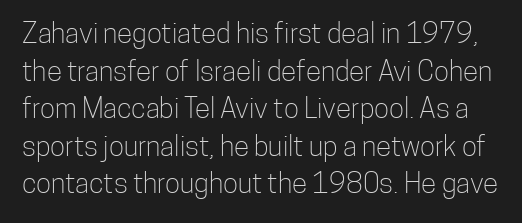
Vertically, the passage feels balanced, rows spaced as you'd expect. No letter is thick-stroked: the sample isn't bold. Type without underlining. Default kerning and tracking; the words read as compact shapes.
